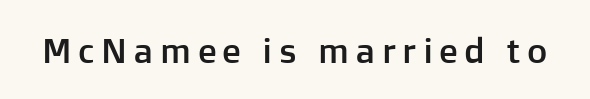
Q: Is the text italic (slanted)? A: No, it is upright.
Q: Is the typeface a serif or a sans-serif typeface? A: Sans-serif.
Q: Is the text underlined? A: No.
Q: Width (condensed, normal, or wide)? A: Normal.
Q: Stroke contrast? A: Low.
Q: x-height? A: Medium.
Q: Monospaced? A: No.
